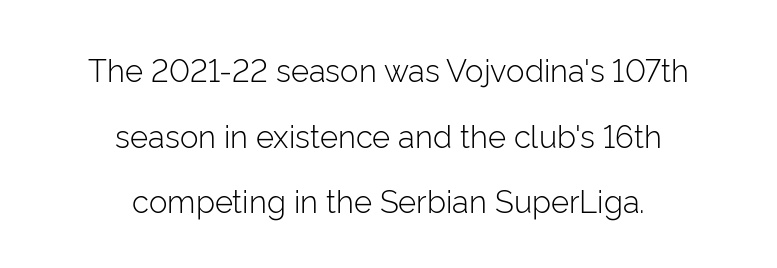
Vertical spacing — loose. Looks like regular typesetting: each glyph gets only the width it needs. The strokes are not fattened; the text isn't bold. Characters remain perfectly vertical along every line.
